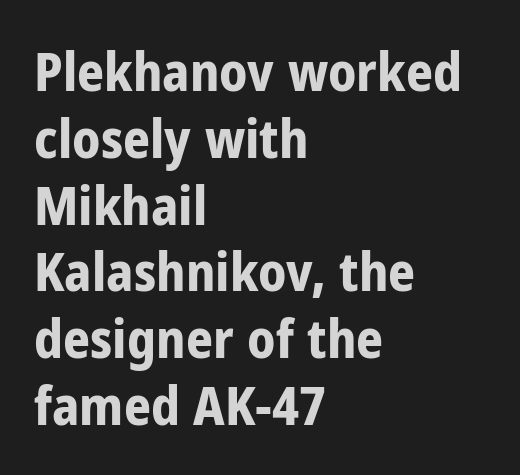
{"serif": "no", "italic": "no", "bold": "yes", "weight": "bold", "width": "condensed", "stroke_contrast": "low", "x_height": "medium", "monospaced": "no", "underline": "no", "align": "left", "line_spacing": "normal", "line_spacing_ratio": 1.26, "letter_spacing": "normal", "letter_spacing_em": 0.0, "glyph_px": 53}
